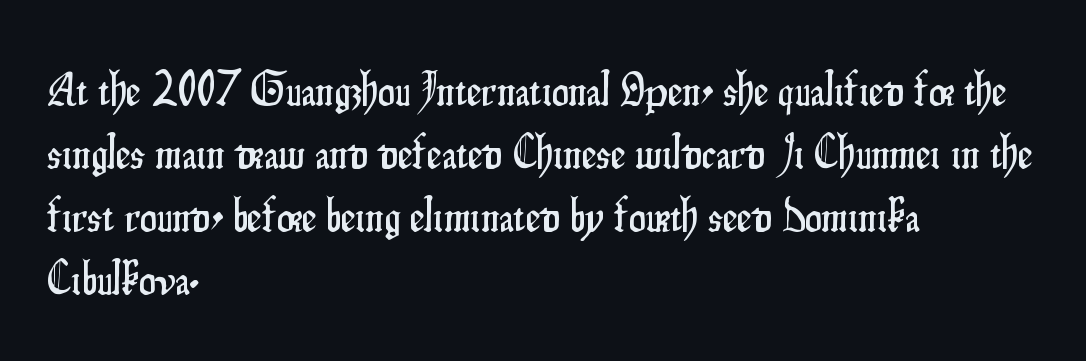
The image shows 47 px condensed sans-serif type, upright; set left-aligned, normal line spacing (1.34x), normal letter spacing, not underlined; low stroke contrast and a small x-height.
